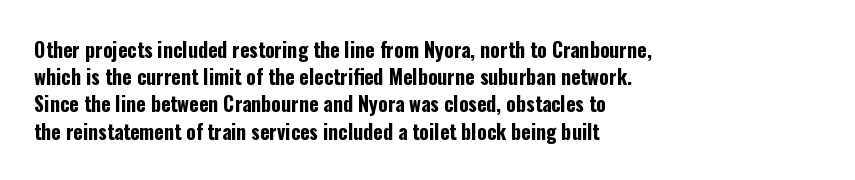
The image shows 20 px bold type, upright; set left-aligned, normal line spacing (1.36x), normal letter spacing, not underlined.
